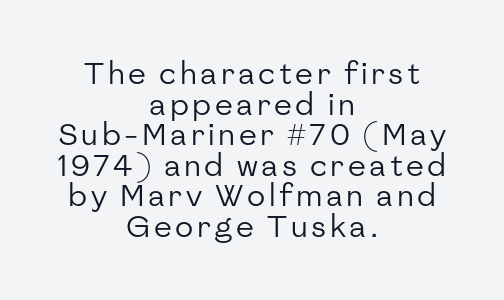
{"serif": "no", "italic": "no", "bold": "no", "weight": "regular", "width": "normal", "stroke_contrast": "low", "x_height": "medium", "monospaced": "no", "underline": "no", "align": "center", "line_spacing": "tight", "line_spacing_ratio": 1.02, "glyph_px": 30}
